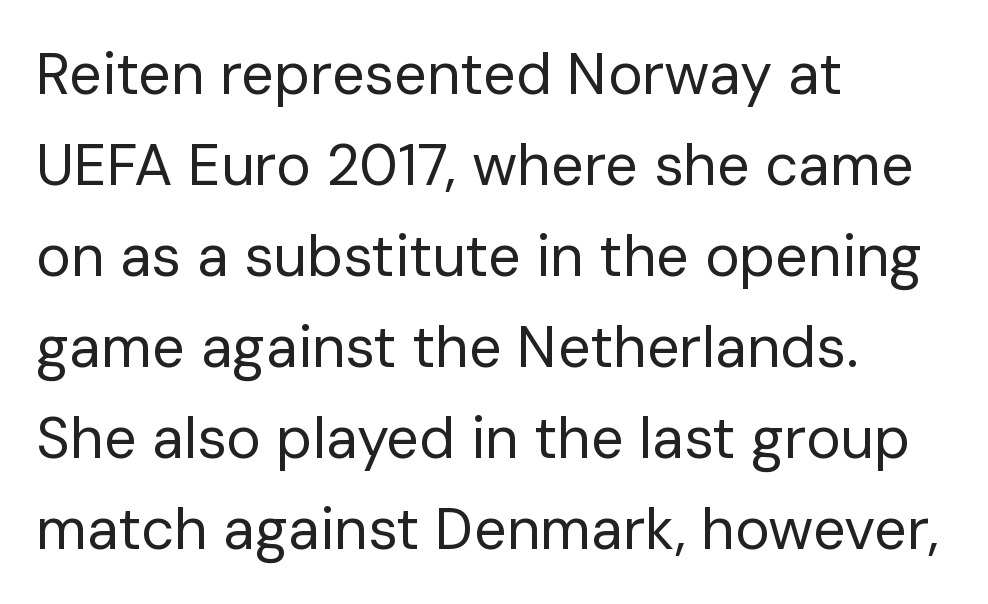
{"serif": "no", "italic": "no", "bold": "no", "weight": "regular", "width": "normal", "stroke_contrast": "low", "x_height": "medium", "monospaced": "no", "underline": "no", "align": "left", "line_spacing": "normal", "line_spacing_ratio": 1.57, "letter_spacing": "normal", "letter_spacing_em": 0.0, "glyph_px": 58}
